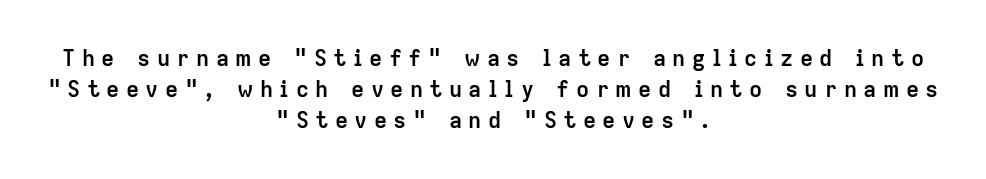
The image shows 22 px bold type, upright; set centered, normal line spacing (1.4x), unusually wide letter spacing (+0.29 em), not underlined.
